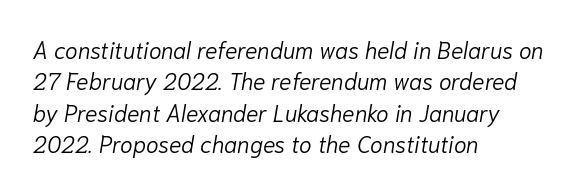
Q: Is the text bold? A: No.
Q: Is the text italic (slanted)? A: Yes, it leans right by about 10 degrees.
Q: Is the text underlined? A: No.
Q: How is the paragraph aligned? A: Left-aligned.
Q: Is the spacing between letters normal or unusually wide? A: Normal.
Q: Is the spacing between lines tight, normal or loose? A: Normal.
